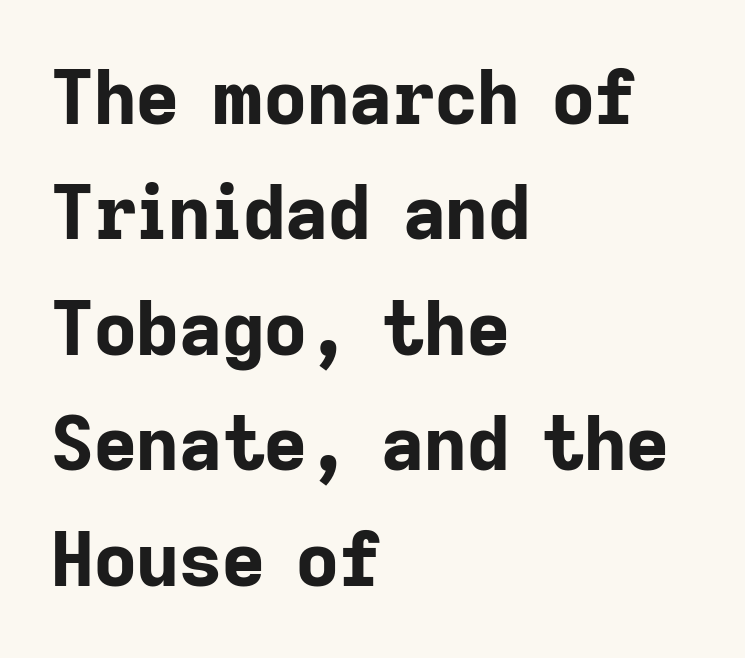
The image shows 74 px bold sans-serif type, upright; set left-aligned, normal line spacing (1.56x), normal letter spacing, not underlined; low stroke contrast and a medium x-height.
